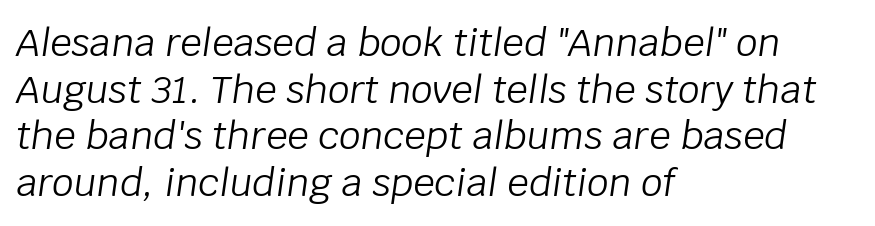
The whole block is typeset with a tilt. You could call the tracking neutral — neither tight nor loose. Do the characters align in a grid? No, the font is proportional. The paragraph has a hard left edge and a soft right edge. Stroke thickness stays within the range of a standard reading face or lighter.
